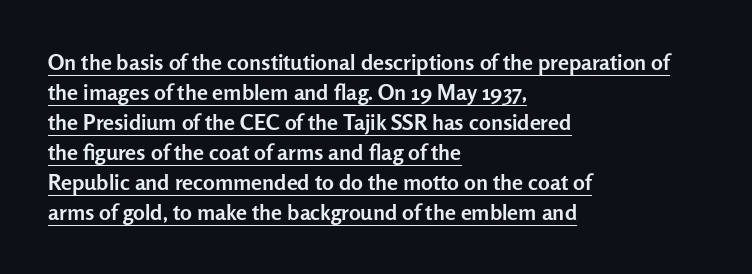
Q: Is the text bold? A: Yes.
Q: Is the text italic (slanted)? A: No, it is upright.
Q: Is the text underlined? A: Yes.
Q: How is the paragraph aligned? A: Left-aligned.
Q: Is the spacing between letters normal or unusually wide? A: Normal.
Q: Is the spacing between lines tight, normal or loose? A: Normal.
